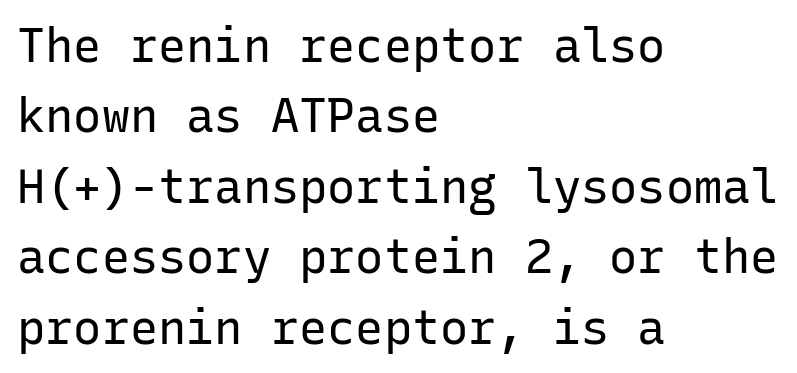
{"serif": "no", "italic": "no", "bold": "no", "weight": "regular", "width": "normal", "stroke_contrast": "low", "x_height": "medium", "monospaced": "yes", "underline": "no", "align": "left", "line_spacing": "normal", "line_spacing_ratio": 1.5, "letter_spacing": "normal", "letter_spacing_em": 0.0, "glyph_px": 47}
